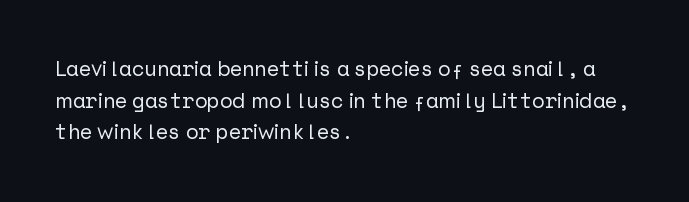
{"italic": "no", "underline": "no", "align": "left", "line_spacing": "normal", "line_spacing_ratio": 1.51, "letter_spacing": "normal", "letter_spacing_em": 0.0, "glyph_px": 21}
